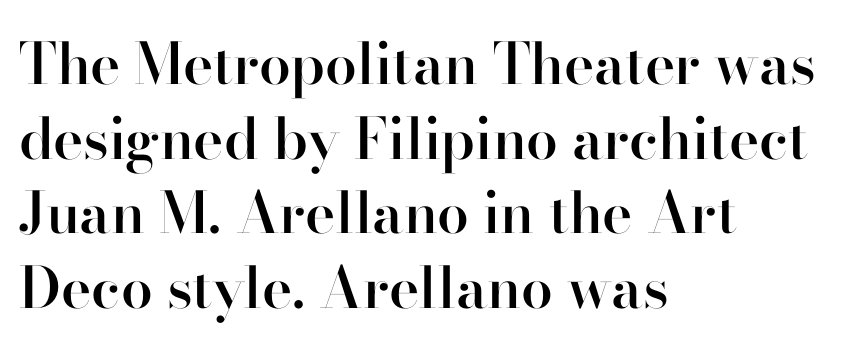
{"serif": "yes", "italic": "no", "bold": "semi", "weight": "semibold", "width": "normal", "stroke_contrast": "high", "x_height": "small", "monospaced": "no", "underline": "no", "align": "left", "line_spacing": "normal", "line_spacing_ratio": 1.31, "letter_spacing": "normal", "letter_spacing_em": 0.0, "glyph_px": 57}
